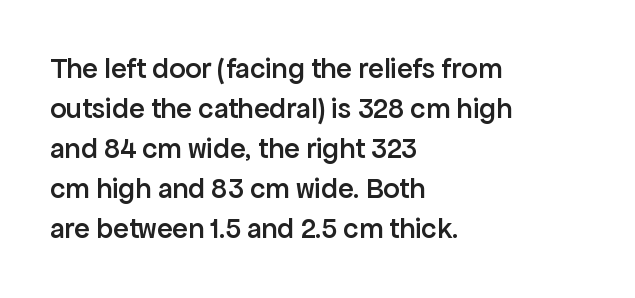
The image shows 29 px semibold sans-serif type, upright; set left-aligned, normal line spacing (1.38x), normal letter spacing, not underlined; low stroke contrast and a medium x-height.
